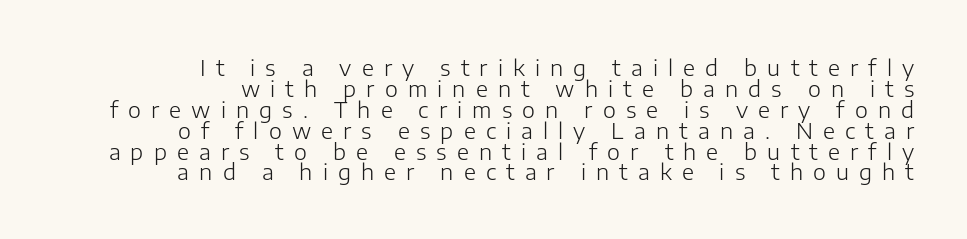
The image shows 22 px text type, upright; set right-aligned, tight line spacing (0.95x), unusually wide letter spacing (+0.46 em), not underlined.
